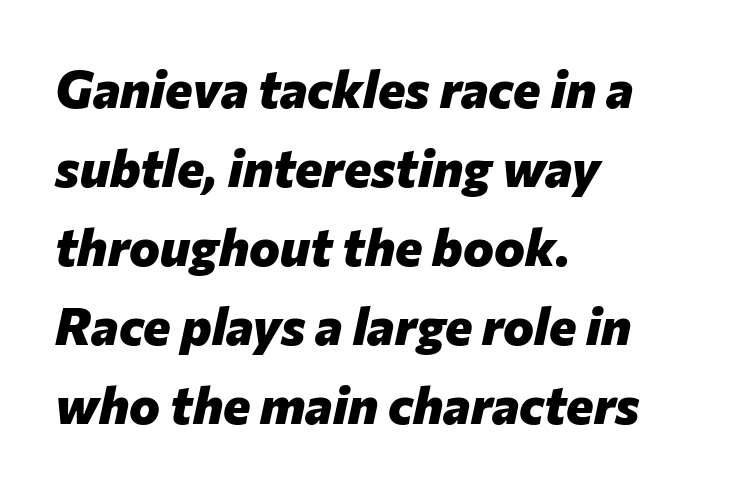
{"italic": "yes", "lean": "right", "slant_degrees": 12, "bold": "yes", "weight": "heavy", "width": "normal", "stroke_contrast": "low", "x_height": "medium", "monospaced": "no", "underline": "no", "align": "left", "line_spacing": "normal", "line_spacing_ratio": 1.52, "letter_spacing": "normal", "letter_spacing_em": 0.0, "glyph_px": 52}
